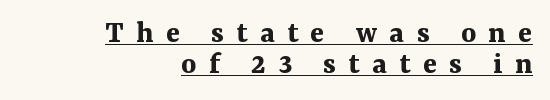
The image shows 32 px bold serif type, upright; set right-aligned, tight line spacing (0.96x), unusually wide letter spacing (+0.39 em), underlined; medium stroke contrast and a medium x-height.
